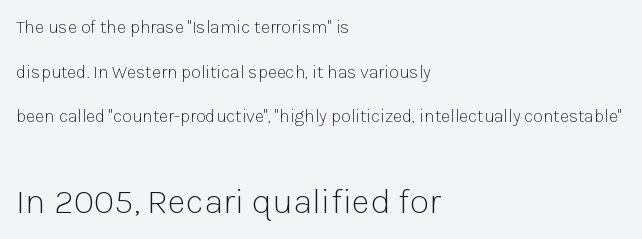
{"serif": "no", "italic": "no", "bold": "no", "weight": "light", "width": "normal", "stroke_contrast": "low", "x_height": "medium", "monospaced": "no", "underline": "no", "align": "left", "line_spacing": "loose", "line_spacing_ratio": 2.48, "letter_spacing": "normal", "letter_spacing_em": 0.0, "larger_block": "second", "size_ratio": 2.0, "glyph_px": 36}
